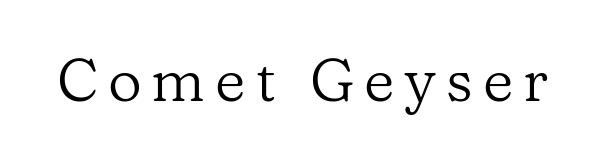
Q: Is the text bold? A: No.
Q: Is the text italic (slanted)? A: No, it is upright.
Q: Is the typeface a serif or a sans-serif typeface? A: Serif.
Q: Is the text underlined? A: No.
Q: Width (condensed, normal, or wide)? A: Normal.
Q: Stroke contrast? A: Low.
Q: x-height? A: Medium.
Q: Monospaced? A: No.
